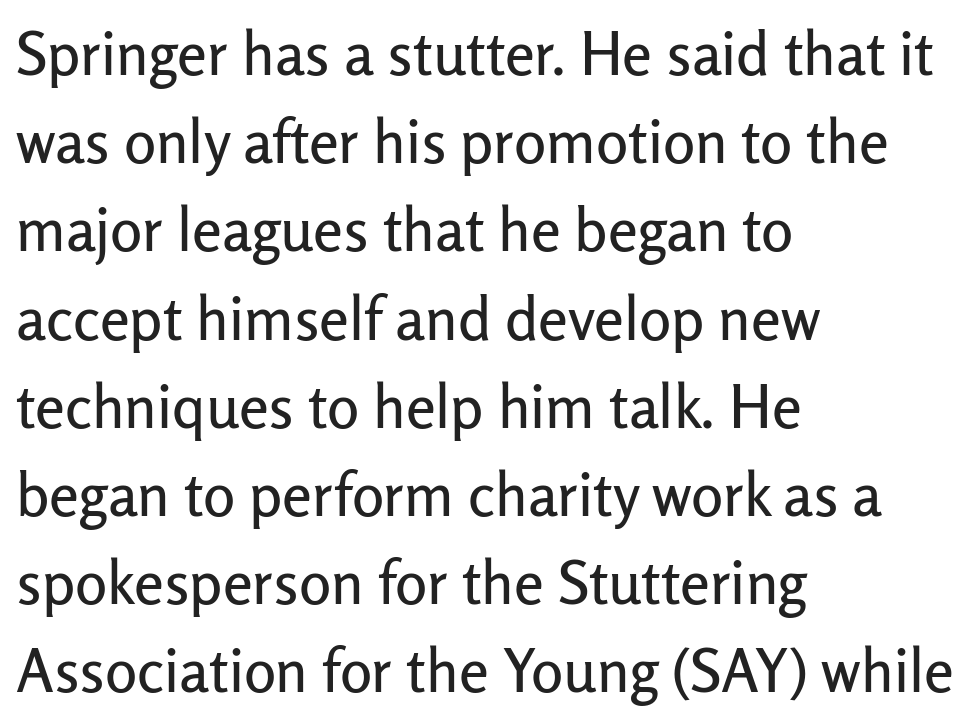
Do the characters align in a grid? No, the font is proportional. The ragged edge is on the right, which tells us the setting is flush left. The typeface chosen for these lines omits serifs. You can tell it's not italic because the verticals are truly vertical.
